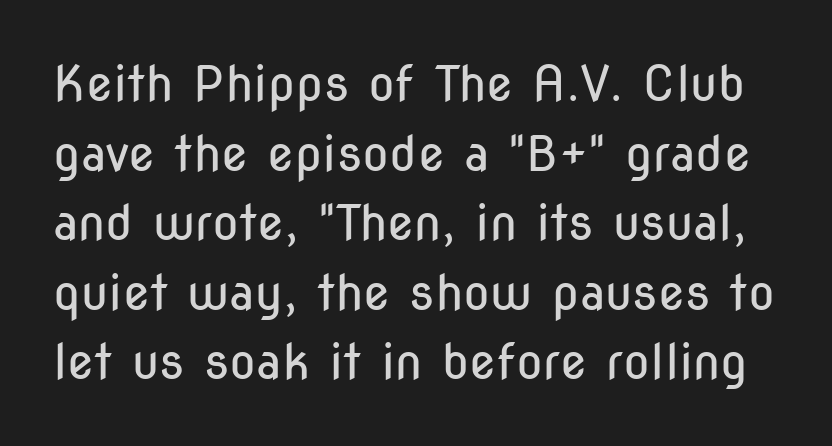
Q: Is the text bold? A: No.
Q: Is the text italic (slanted)? A: No, it is upright.
Q: Is the typeface a serif or a sans-serif typeface? A: Sans-serif.
Q: Is the text underlined? A: No.
Q: Is the spacing between letters normal or unusually wide? A: Normal.
Q: Is the spacing between lines tight, normal or loose? A: Normal.
Q: Width (condensed, normal, or wide)? A: Condensed.
Q: Stroke contrast? A: Low.
Q: x-height? A: Medium.
Q: Monospaced? A: No.
